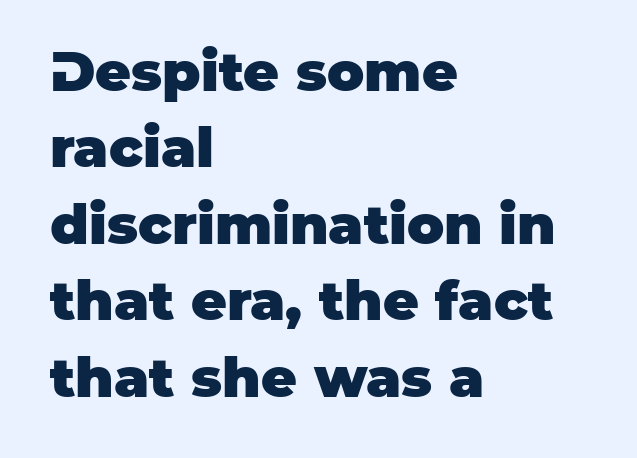
{"serif": "no", "italic": "no", "bold": "yes", "weight": "heavy", "width": "normal", "stroke_contrast": "low", "x_height": "large", "monospaced": "no", "underline": "no", "align": "left", "line_spacing": "normal", "line_spacing_ratio": 1.39, "letter_spacing": "normal", "letter_spacing_em": 0.0, "glyph_px": 55}
